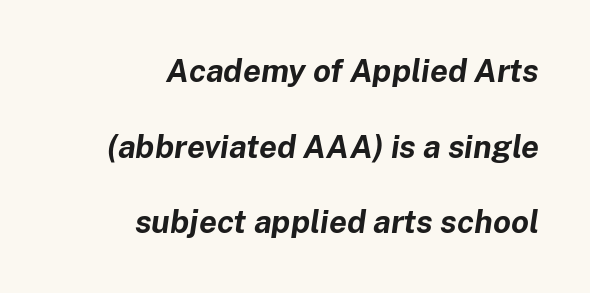
The letters are slanted; this is an italic face. Spacing between characters is what you'd get straight out of the box. Look at the stroke-to-counter ratio: heavy, a bold. Any mark beneath the type? The region is blank. Each letter keeps its own natural width here, so spacing adapts to shape.
